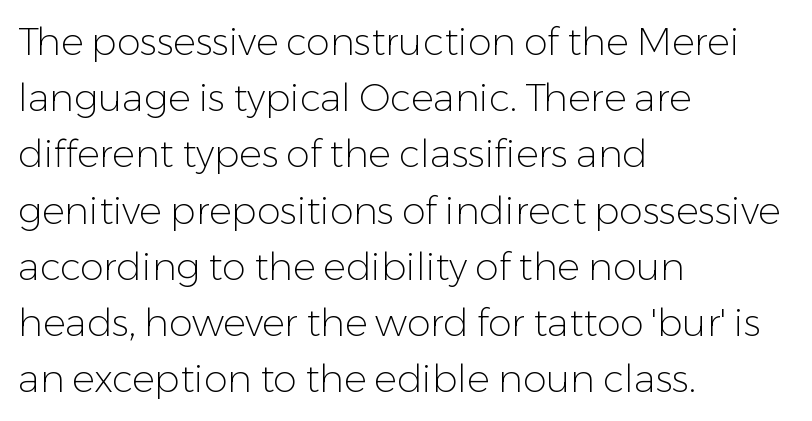
{"serif": "no", "italic": "no", "bold": "no", "weight": "light", "width": "normal", "stroke_contrast": "low", "x_height": "medium", "monospaced": "no", "underline": "no", "align": "left", "line_spacing": "normal", "line_spacing_ratio": 1.48, "letter_spacing": "normal", "letter_spacing_em": 0.0, "glyph_px": 38}
